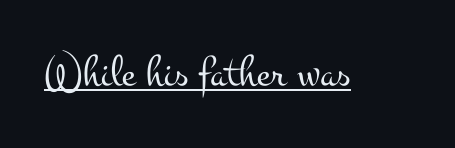
Students, observe the line beneath the letters — that is underlining. The strokes are not fattened; the text isn't bold. The gaps between neighbouring characters are ordinary and unremarkable.
